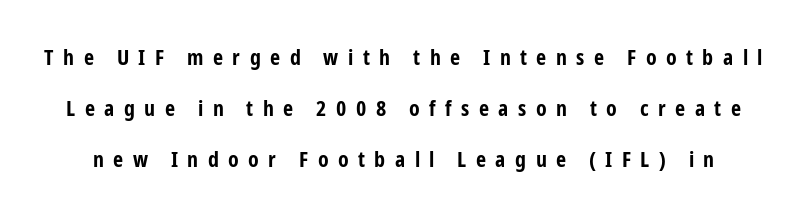
Q: Is the text bold? A: Yes.
Q: Is the text italic (slanted)? A: No, it is upright.
Q: Is the text underlined? A: No.
Q: Is the spacing between letters normal or unusually wide? A: Unusually wide.
Q: Is the spacing between lines tight, normal or loose? A: Loose.
